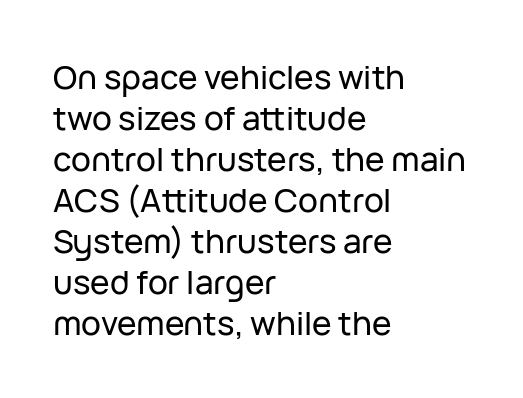
The glyphs in this specimen are sans serif. A typesetter would call this proportional, since set widths differ per character. Every character sits straight up, as roman type does. A student would call this left alignment; a typographer would say flush left, rag right.
